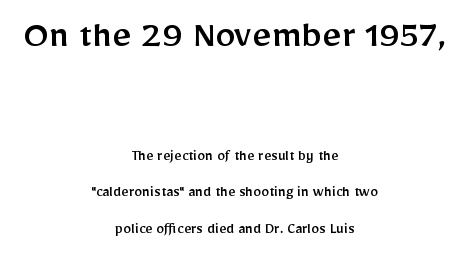
Does extra space separate the letters? No, they use regular spacing. The space between consecutive lines is lavish. Ordinary non-slanted type is in use. Clear beneath every line of the passage. A student would notice the top passage is typeset larger than what follows.
